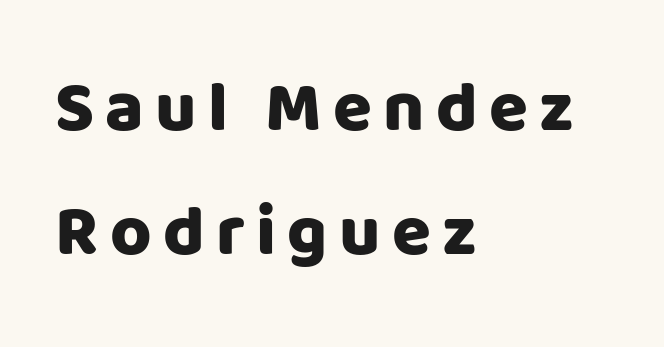
Tall strokes in this sample are plumb rather than angled. No feet cap the strokes, marking this as sans-serif type. Spacing verdict: proportional, widths tailored to each character. Lines of text with bare space underneath. Visually the block forms a straight wall on the left and a jagged coastline on the right.
